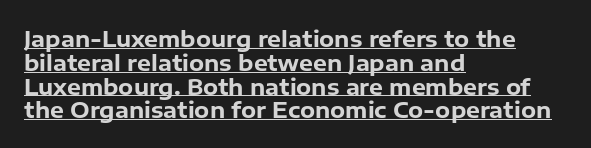
Q: Is the text bold? A: Yes.
Q: Is the text italic (slanted)? A: No, it is upright.
Q: Is the text underlined? A: Yes.
Q: How is the paragraph aligned? A: Left-aligned.
Q: Is the spacing between letters normal or unusually wide? A: Normal.
Q: Is the spacing between lines tight, normal or loose? A: Tight.
